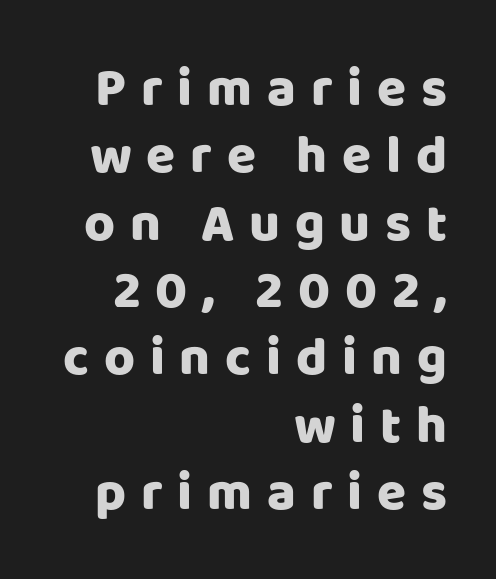
Q: Is the text bold? A: Yes.
Q: Is the text italic (slanted)? A: No, it is upright.
Q: Is the typeface a serif or a sans-serif typeface? A: Sans-serif.
Q: Is the text underlined? A: No.
Q: How is the paragraph aligned? A: Right-aligned.
Q: Is the spacing between letters normal or unusually wide? A: Unusually wide.
Q: Is the spacing between lines tight, normal or loose? A: Normal.
Q: Width (condensed, normal, or wide)? A: Normal.
Q: Stroke contrast? A: Low.
Q: x-height? A: Large.
Q: Monospaced? A: No.
